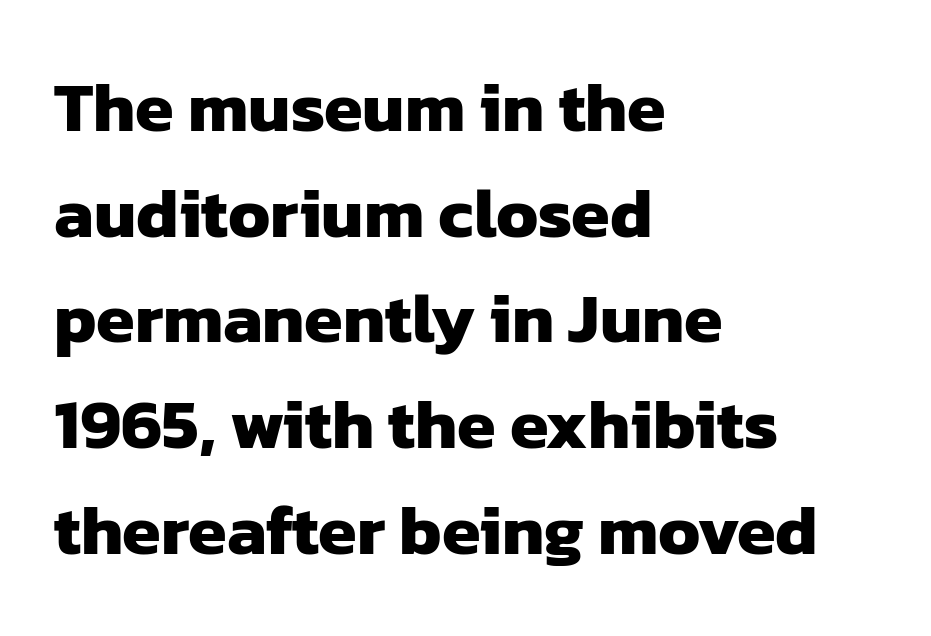
Q: Is the text bold? A: Yes.
Q: Is the typeface a serif or a sans-serif typeface? A: Sans-serif.
Q: Is the text underlined? A: No.
Q: How is the paragraph aligned? A: Left-aligned.
Q: Is the spacing between letters normal or unusually wide? A: Normal.
Q: Is the spacing between lines tight, normal or loose? A: Normal.
Q: Width (condensed, normal, or wide)? A: Normal.
Q: Stroke contrast? A: Low.
Q: x-height? A: Medium.
Q: Monospaced? A: No.
